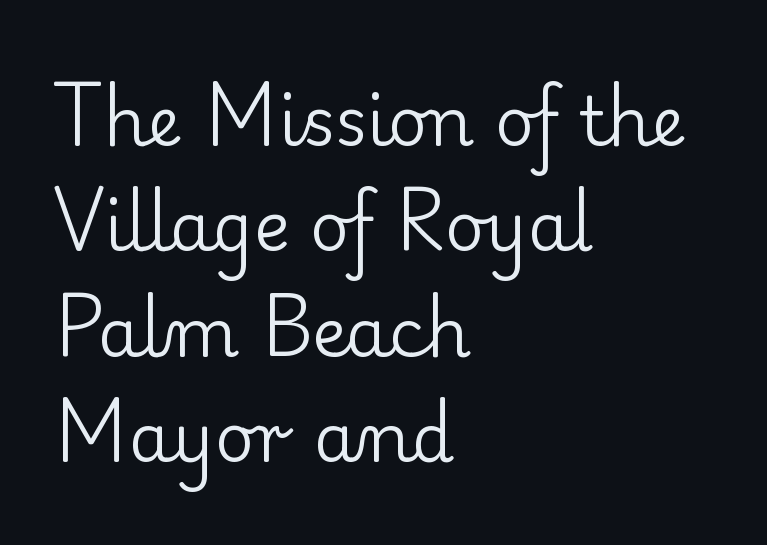
{"serif": "yes", "italic": "no", "bold": "no", "weight": "regular", "width": "normal", "stroke_contrast": "low", "x_height": "small", "monospaced": "no", "underline": "no", "align": "left", "line_spacing": "normal", "line_spacing_ratio": 1.55, "letter_spacing": "normal", "letter_spacing_em": 0.0, "glyph_px": 68}
